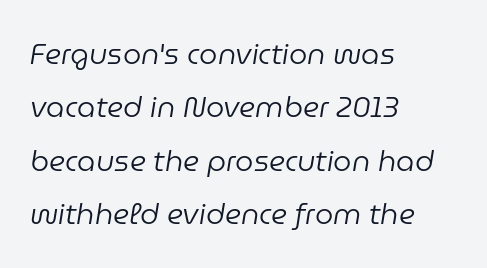
The image shows 29 px regular-weight type, italic (leaning right); set left-aligned, line spacing 1.84x, normal letter spacing, not underlined; low stroke contrast and a medium x-height.
